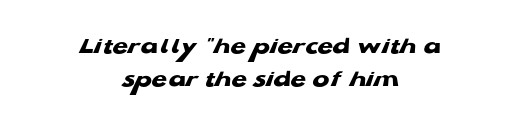
Q: Is the text bold? A: Yes.
Q: Is the text underlined? A: No.
Q: How is the paragraph aligned? A: Centered.
Q: Is the spacing between letters normal or unusually wide? A: Normal.
Q: Is the spacing between lines tight, normal or loose? A: Normal.
